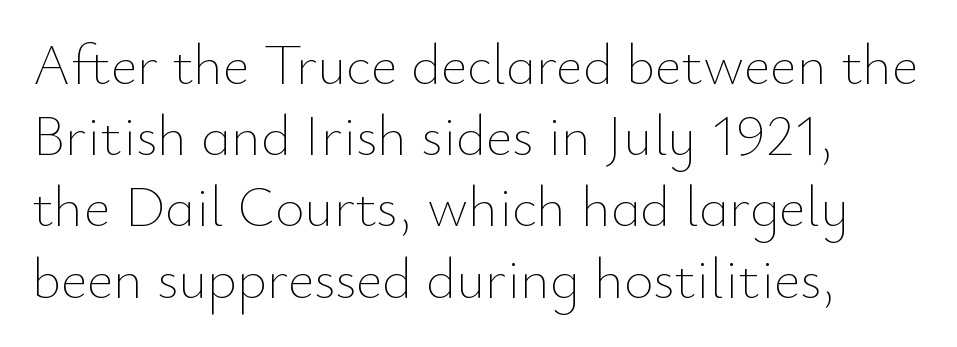
{"italic": "no", "bold": "no", "weight": "thin", "width": "normal", "stroke_contrast": "low", "x_height": "small", "monospaced": "no", "underline": "no", "align": "left", "line_spacing": "normal", "line_spacing_ratio": 1.25, "letter_spacing": "normal", "letter_spacing_em": 0.0, "glyph_px": 57}
